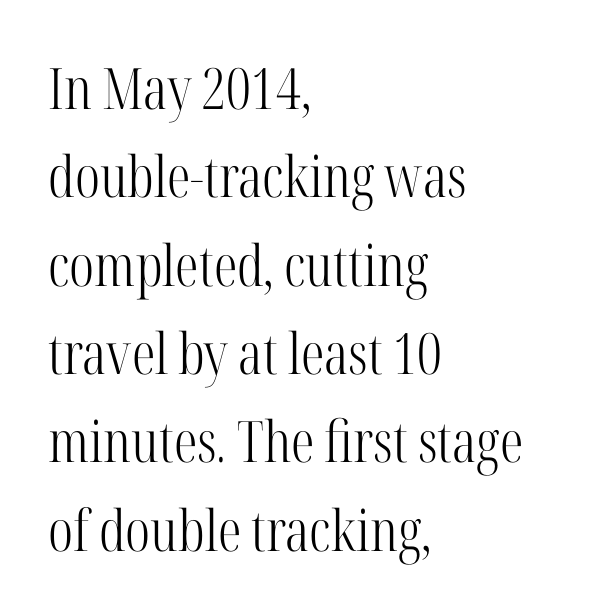
{"serif": "yes", "italic": "no", "bold": "no", "weight": "light", "width": "condensed", "stroke_contrast": "high", "x_height": "medium", "monospaced": "no", "underline": "no", "align": "left", "line_spacing": "normal", "line_spacing_ratio": 1.55, "letter_spacing": "normal", "letter_spacing_em": 0.0, "glyph_px": 57}
